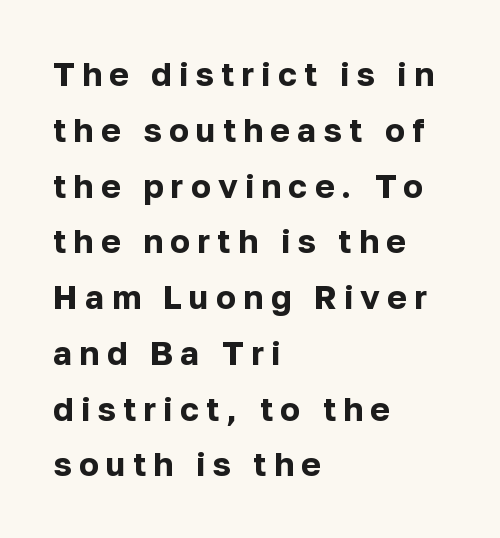
{"serif": "no", "italic": "no", "bold": "yes", "weight": "bold", "width": "normal", "stroke_contrast": "low", "x_height": "medium", "monospaced": "no", "underline": "no", "align": "left", "line_spacing": "normal", "line_spacing_ratio": 1.69, "letter_spacing": "wide", "letter_spacing_em": 0.22, "glyph_px": 33}
